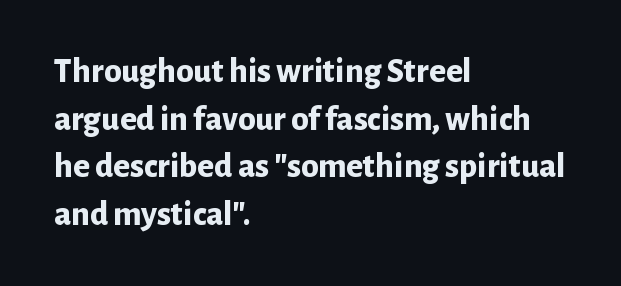
Anything drawn beneath the words? Only blank space. What stands out about the letter spacing? Nothing — it is the standard amount. Posture: vertical. Looks like regular typesetting: each glyph gets only the width it needs. How would I describe the line gaps? Plain and ordinary. A sans-serif font was chosen for this passage.
